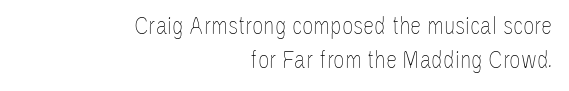
{"italic": "no", "bold": "no", "underline": "no", "align": "right", "line_spacing": "normal", "line_spacing_ratio": 1.37, "letter_spacing": "normal", "letter_spacing_em": 0.0, "glyph_px": 25}
